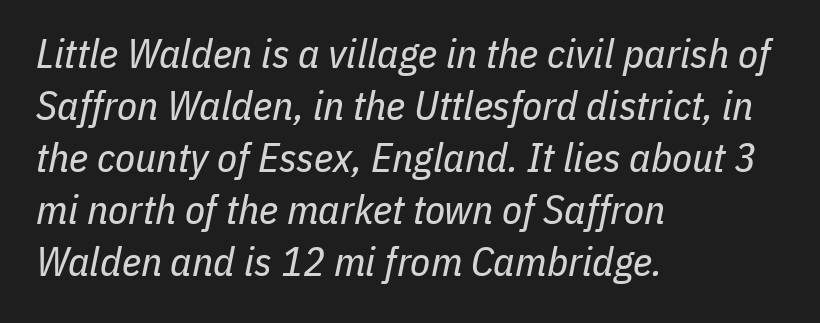
Q: Is the text bold? A: No.
Q: Is the text italic (slanted)? A: Yes, it leans right by about 11 degrees.
Q: Is the text underlined? A: No.
Q: How is the paragraph aligned? A: Left-aligned.
Q: Is the spacing between letters normal or unusually wide? A: Normal.
Q: Is the spacing between lines tight, normal or loose? A: Normal.
Q: Width (condensed, normal, or wide)? A: Condensed.
Q: Stroke contrast? A: Low.
Q: x-height? A: Medium.
Q: Monospaced? A: No.
